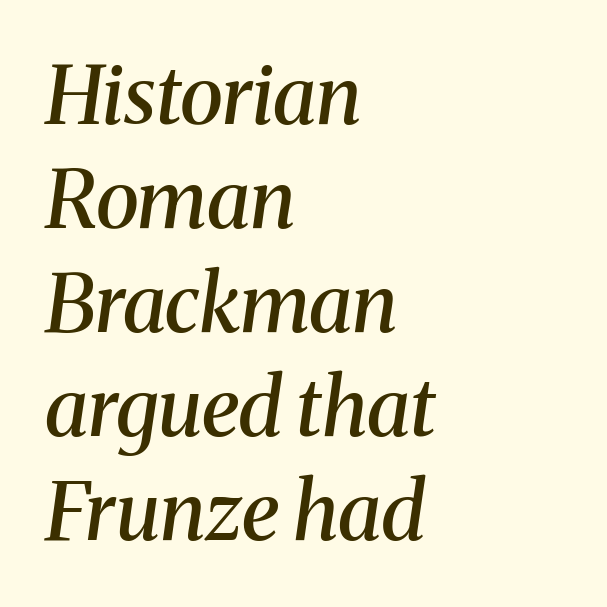
{"serif": "yes", "italic": "yes", "lean": "right", "slant_degrees": 8, "bold": "semi", "weight": "semibold", "width": "normal", "stroke_contrast": "medium", "x_height": "medium", "monospaced": "no", "underline": "no", "align": "left", "line_spacing": "normal", "line_spacing_ratio": 1.3, "letter_spacing": "normal", "letter_spacing_em": 0.0, "glyph_px": 80}
